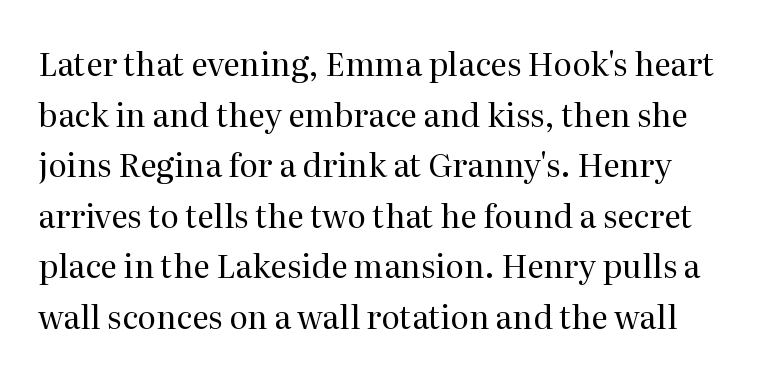
{"serif": "yes", "italic": "no", "bold": "no", "weight": "regular", "width": "normal", "stroke_contrast": "medium", "x_height": "medium", "monospaced": "no", "underline": "no", "line_spacing": "normal", "line_spacing_ratio": 1.58, "letter_spacing": "normal", "letter_spacing_em": 0.0, "glyph_px": 32}
